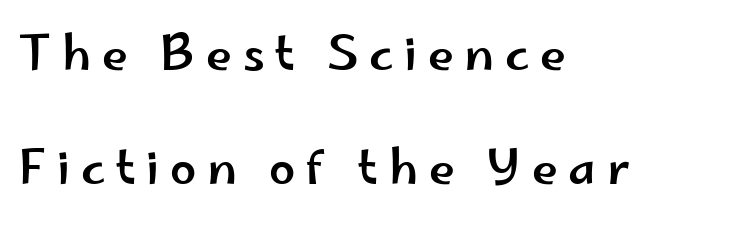
Q: Is the text italic (slanted)? A: No, it is upright.
Q: Is the typeface a serif or a sans-serif typeface? A: Sans-serif.
Q: Is the text underlined? A: No.
Q: How is the paragraph aligned? A: Left-aligned.
Q: Is the spacing between letters normal or unusually wide? A: Unusually wide.
Q: Is the spacing between lines tight, normal or loose? A: Loose.
Q: Width (condensed, normal, or wide)? A: Wide.
Q: Stroke contrast? A: Low.
Q: x-height? A: Small.
Q: Monospaced? A: No.
